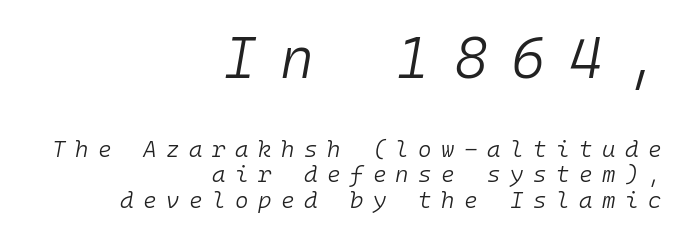
{"italic": "yes", "lean": "right", "slant_degrees": 10, "bold": "no", "weight": "light", "width": "normal", "stroke_contrast": "low", "x_height": "medium", "monospaced": "yes", "underline": "no", "align": "right", "line_spacing": "tight", "line_spacing_ratio": 1.11, "letter_spacing": "wide", "letter_spacing_em": 0.41, "larger_block": "first", "size_ratio": 2.52, "glyph_px": 58}
